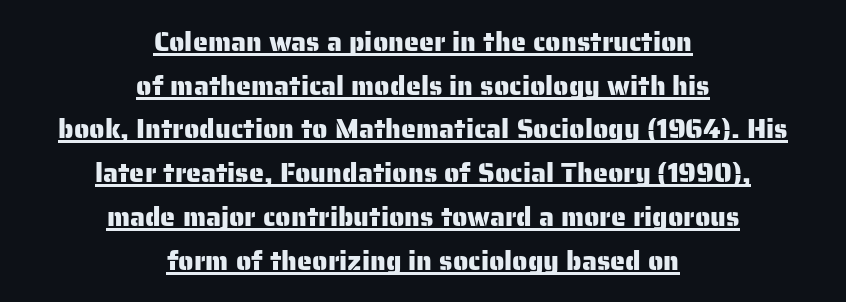
A student would call this center alignment; a typographer would say set centered. The rendering keeps characters at their native spacing. The specimen reads as upright at a glance. This sample keeps an unexceptional amount of space between lines.
